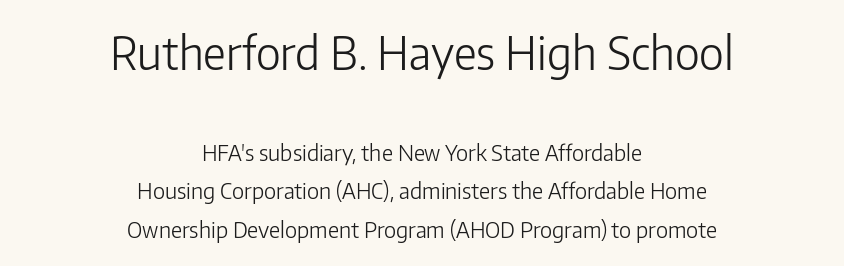
{"serif": "no", "italic": "no", "bold": "no", "weight": "light", "width": "normal", "stroke_contrast": "low", "x_height": "medium", "monospaced": "no", "underline": "no", "align": "center", "line_spacing_ratio": 1.75, "letter_spacing": "normal", "letter_spacing_em": 0.0, "larger_block": "first", "size_ratio": 2.05, "glyph_px": 45}
